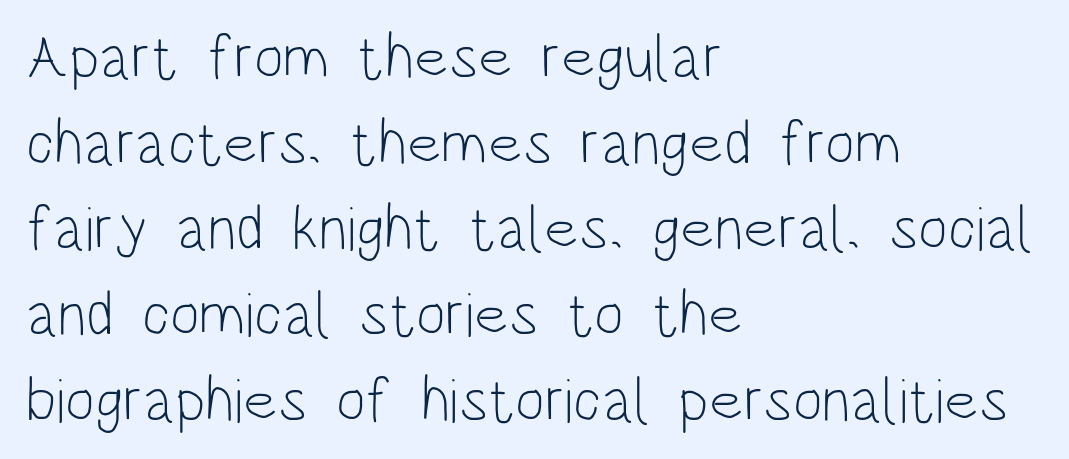
You could not count columns in this text — the font is proportionally spaced. These lines are composed in type without serifs. Words appear dense and cohesive because spacing is normal. The typeface has the unassuming heft of standard copy or less. Tall strokes in this sample are plumb rather than angled.
